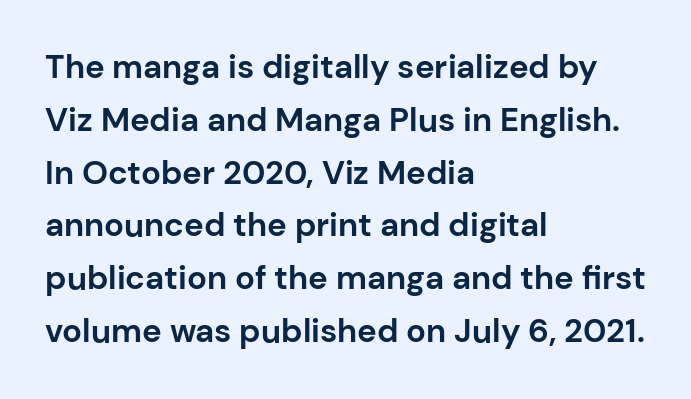
Check the space under the baseline: it is left empty. Upright lettering throughout. A typesetter would call this proportional, since set widths differ per character. Its strokes are broad and dark, the hallmark of bold type.
